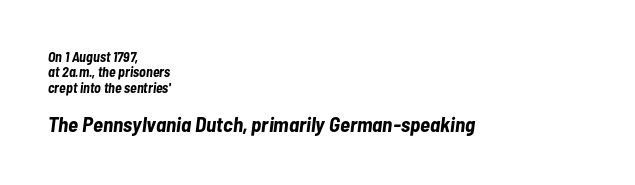
{"italic": "yes", "lean": "right", "slant_degrees": 7, "bold": "yes", "underline": "no", "align": "left", "line_spacing": "tight", "line_spacing_ratio": 1.09, "letter_spacing": "normal", "letter_spacing_em": 0.0, "larger_block": "second", "size_ratio": 1.5, "glyph_px": 21}
